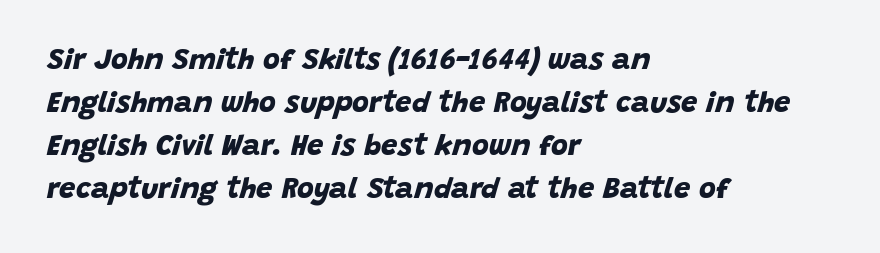
{"serif": "no", "bold": "yes", "weight": "bold", "width": "normal", "stroke_contrast": "low", "x_height": "large", "monospaced": "no", "underline": "no", "align": "left", "line_spacing": "normal", "line_spacing_ratio": 1.48, "letter_spacing": "normal", "letter_spacing_em": 0.0, "glyph_px": 29}
